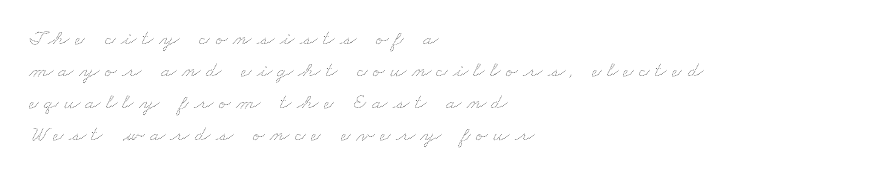
The image shows 22 px text type; set left-aligned, normal line spacing (1.46x), unusually wide letter spacing (+0.25 em), not underlined.
